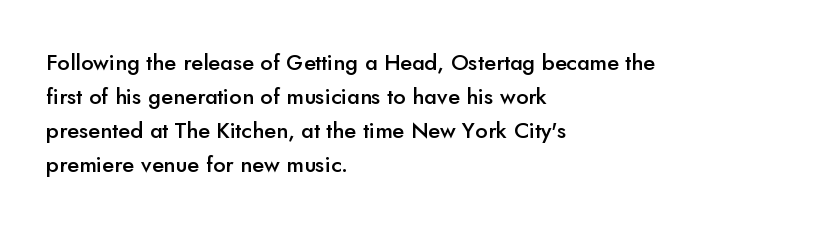
The image shows 22 px text type, upright; set left-aligned, normal line spacing (1.54x), normal letter spacing, not underlined.
